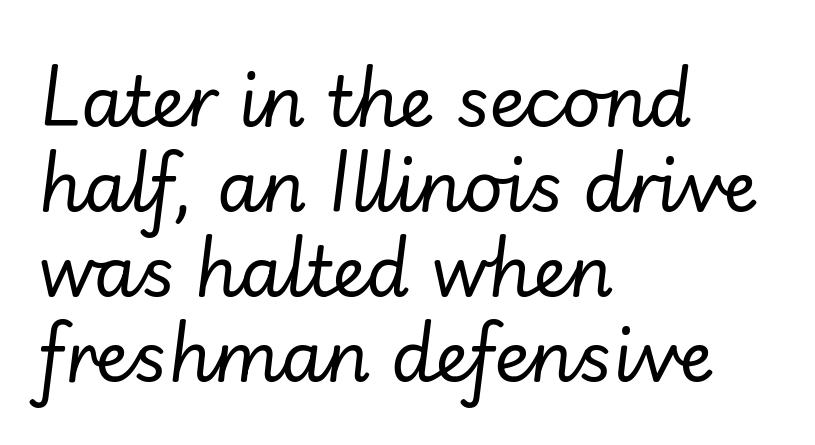
The image shows 69 px regular-weight type, italic (leaning right); set left-aligned, line spacing 1.23x, normal letter spacing, not underlined; low stroke contrast and a small x-height.
